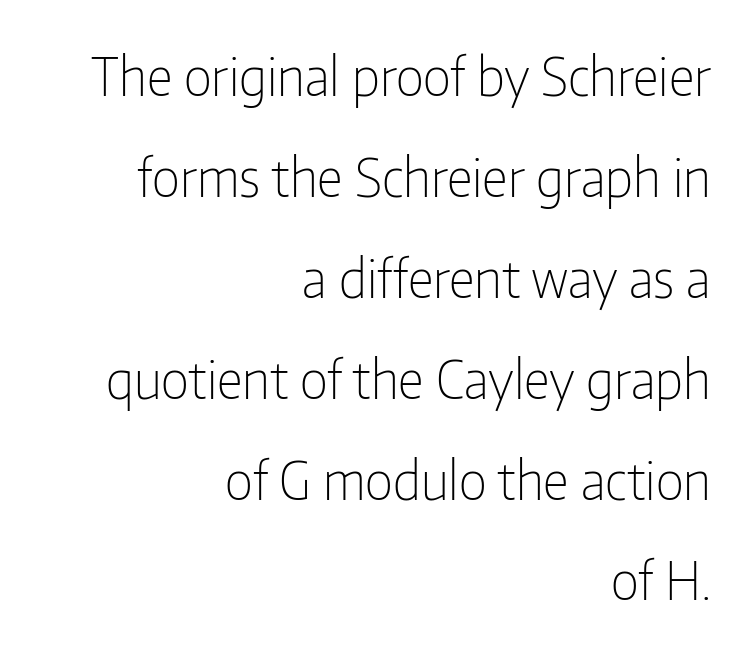
Casual observation: everything's shoved over to the right. This rendering employs a face without finishing strokes, i.e., a sans-serif. How are the letters spaced? Ordinarily, with no added tracking. A typesetter would mark this as roman, not italic. Underline: absent.
